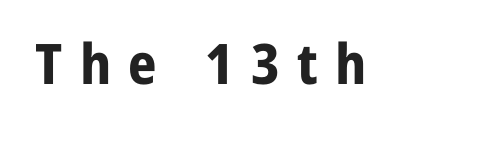
The image shows 56 px bold sans-serif type, upright; set unusually wide letter spacing (+0.31 em), not underlined; low stroke contrast and a medium x-height.
